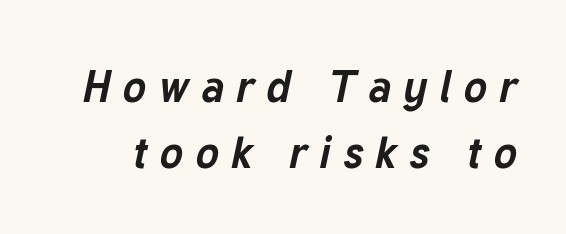
Q: Is the text bold? A: Yes.
Q: Is the text italic (slanted)? A: Yes, it leans right by about 12 degrees.
Q: Is the text underlined? A: No.
Q: Is the spacing between letters normal or unusually wide? A: Unusually wide.
Q: Is the spacing between lines tight, normal or loose? A: Normal.
Q: Width (condensed, normal, or wide)? A: Normal.
Q: Stroke contrast? A: Low.
Q: x-height? A: Medium.
Q: Monospaced? A: No.
